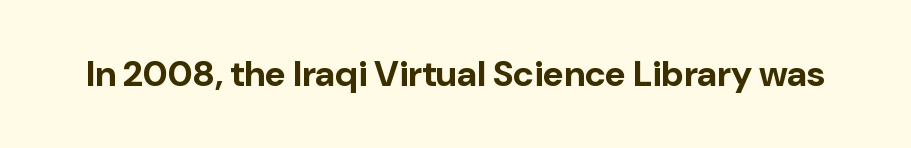
Q: Is the text bold? A: Yes.
Q: Is the text italic (slanted)? A: No, it is upright.
Q: Is the typeface a serif or a sans-serif typeface? A: Sans-serif.
Q: Is the text underlined? A: No.
Q: Is the spacing between letters normal or unusually wide? A: Normal.
Q: Width (condensed, normal, or wide)? A: Normal.
Q: Stroke contrast? A: Low.
Q: x-height? A: Medium.
Q: Monospaced? A: No.
